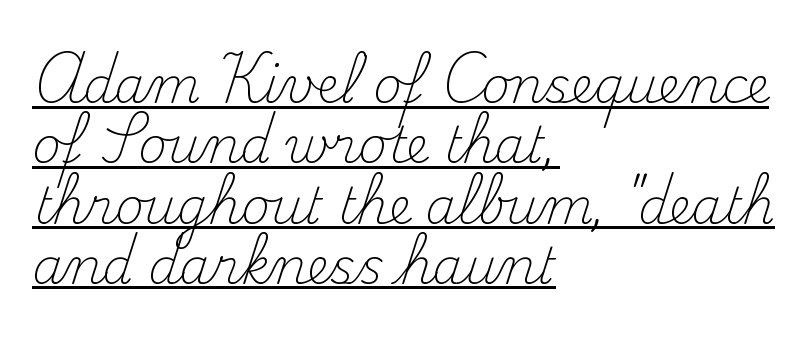
A student would call this left alignment; a typographer would say flush left, rag right. Check where the strokes stop: tiny serifs finish them off. Do the characters align in a grid? No, the font is proportional. Inter-character spacing is left at the font's built-in metrics. Stroke thickness stays within the range of a standard reading face or lighter.
